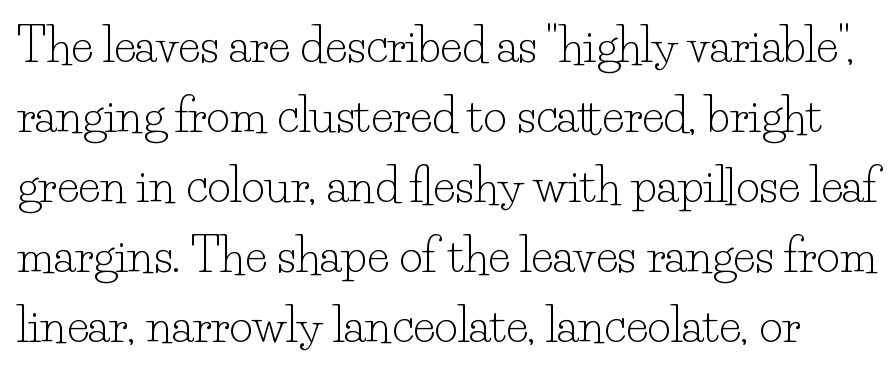
Q: Is the text bold? A: No.
Q: Is the text italic (slanted)? A: No, it is upright.
Q: Is the typeface a serif or a sans-serif typeface? A: Serif.
Q: Is the text underlined? A: No.
Q: Is the spacing between letters normal or unusually wide? A: Normal.
Q: Is the spacing between lines tight, normal or loose? A: Normal.
Q: Width (condensed, normal, or wide)? A: Normal.
Q: Stroke contrast? A: Low.
Q: x-height? A: Small.
Q: Monospaced? A: No.
